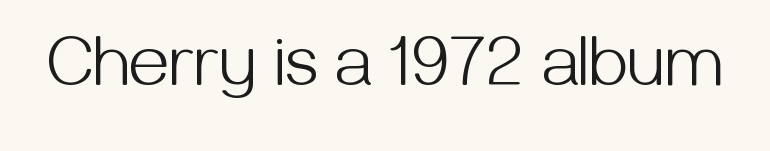
Q: Is the text bold? A: No.
Q: Is the text italic (slanted)? A: No, it is upright.
Q: Is the typeface a serif or a sans-serif typeface? A: Sans-serif.
Q: Is the text underlined? A: No.
Q: Is the spacing between letters normal or unusually wide? A: Normal.
Q: Width (condensed, normal, or wide)? A: Normal.
Q: Stroke contrast? A: Medium.
Q: x-height? A: Medium.
Q: Monospaced? A: No.
